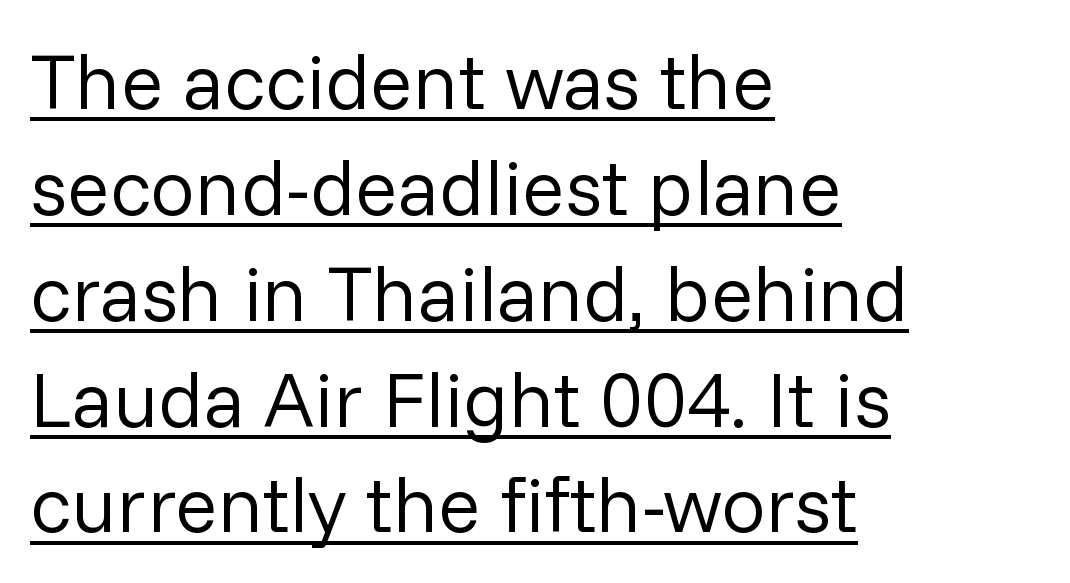
The lines in this sample share a left origin and differ only in where they stop. This sample uses plain, unmodified letter spacing. The passage shown is not bold in any degree. Typographically, this falls in the sans-serif category. Baseline-to-baseline distance is the conventional proportion of letter height.
